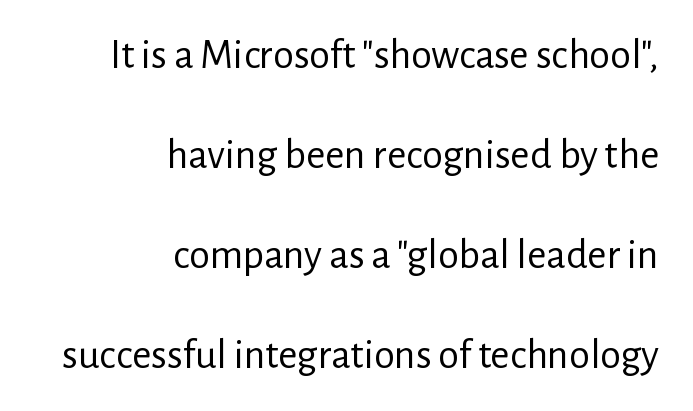
Q: Is the text bold? A: No.
Q: Is the text italic (slanted)? A: No, it is upright.
Q: Is the typeface a serif or a sans-serif typeface? A: Sans-serif.
Q: Is the text underlined? A: No.
Q: How is the paragraph aligned? A: Right-aligned.
Q: Is the spacing between letters normal or unusually wide? A: Normal.
Q: Is the spacing between lines tight, normal or loose? A: Loose.
Q: Width (condensed, normal, or wide)? A: Normal.
Q: Stroke contrast? A: Low.
Q: x-height? A: Medium.
Q: Monospaced? A: No.
